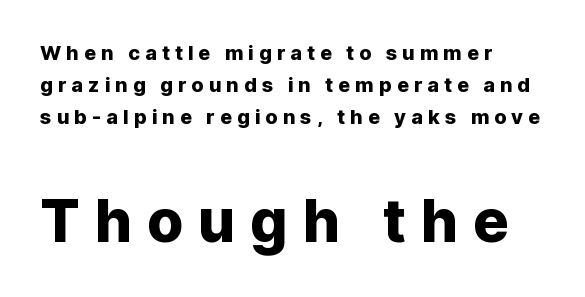
Compared with typical paragraphs, the rows here are spaced about the same. You could not count columns in this text — the font is proportionally spaced. The font family rendered here belongs to the sans-serif group. In this sample the second text group is rendered at the bigger scale.
